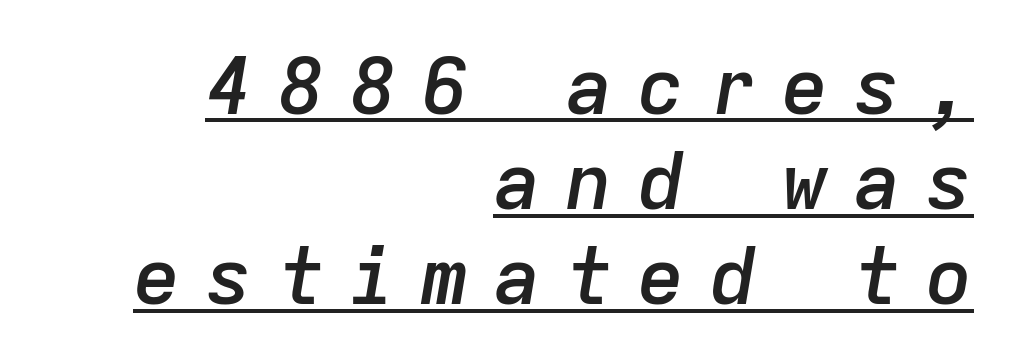
The image shows 80 px semibold type, italic (leaning right), monospaced; set right-aligned, line spacing 1.19x, unusually wide letter spacing (+0.3 em), underlined; low stroke contrast and a medium x-height.
